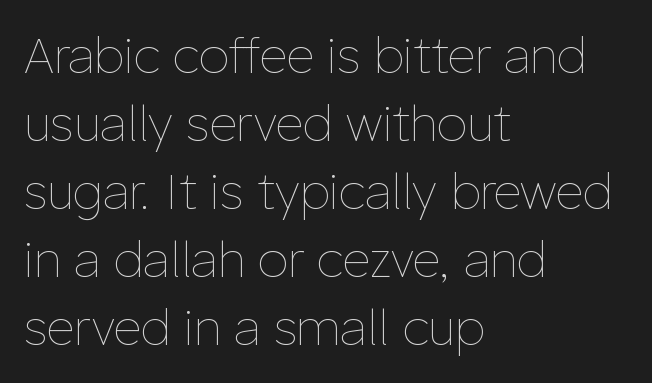
{"italic": "no", "bold": "no", "weight": "thin", "width": "normal", "stroke_contrast": "low", "x_height": "medium", "monospaced": "no", "underline": "no", "align": "left", "line_spacing": "normal", "line_spacing_ratio": 1.39, "letter_spacing": "normal", "letter_spacing_em": 0.0, "glyph_px": 49}
